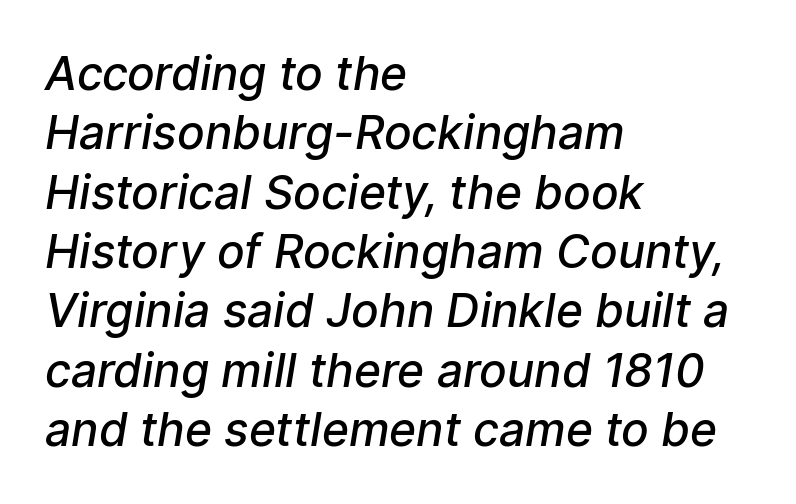
Font category for this specimen: sans-serif. A bare baseline throughout the passage. Compared with typical paragraphs, the rows here are spaced about the same. A fair bit of extra ink — the face is semibold, not bold. Letter spacing: default. The ragged edge is on the right, which tells us the setting is flush left.
